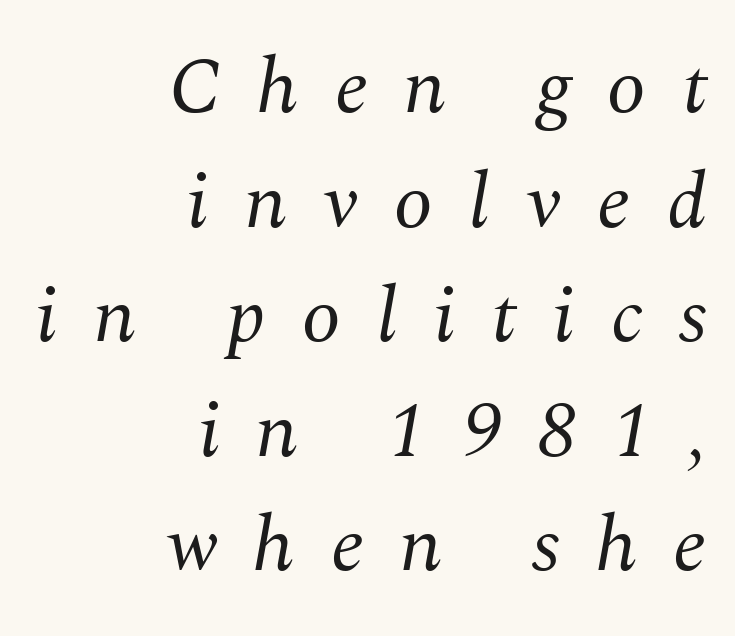
Q: Is the text bold? A: No.
Q: Is the text italic (slanted)? A: Yes, it leans right by about 10 degrees.
Q: Is the typeface a serif or a sans-serif typeface? A: Serif.
Q: Is the text underlined? A: No.
Q: How is the paragraph aligned? A: Right-aligned.
Q: Is the spacing between letters normal or unusually wide? A: Unusually wide.
Q: Is the spacing between lines tight, normal or loose? A: Normal.
Q: Width (condensed, normal, or wide)? A: Normal.
Q: Stroke contrast? A: Medium.
Q: x-height? A: Medium.
Q: Monospaced? A: No.
